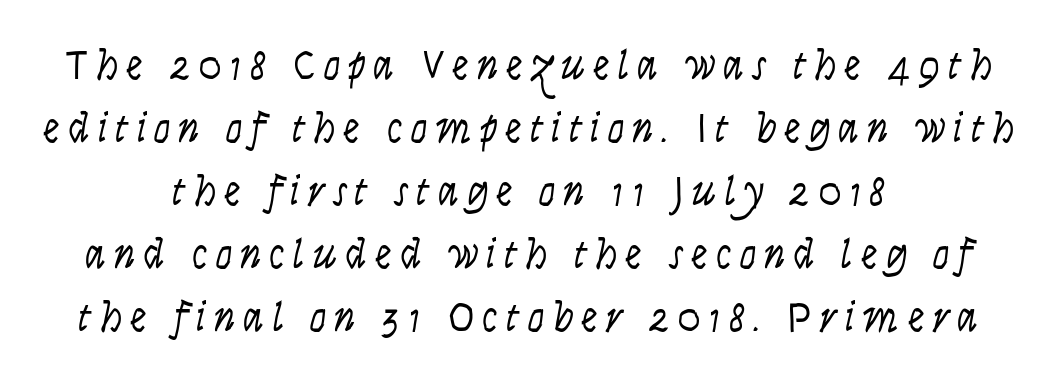
The image shows 42 px light, condensed sans-serif type; set centered, normal line spacing (1.5x), not underlined; low stroke contrast and a large x-height.
